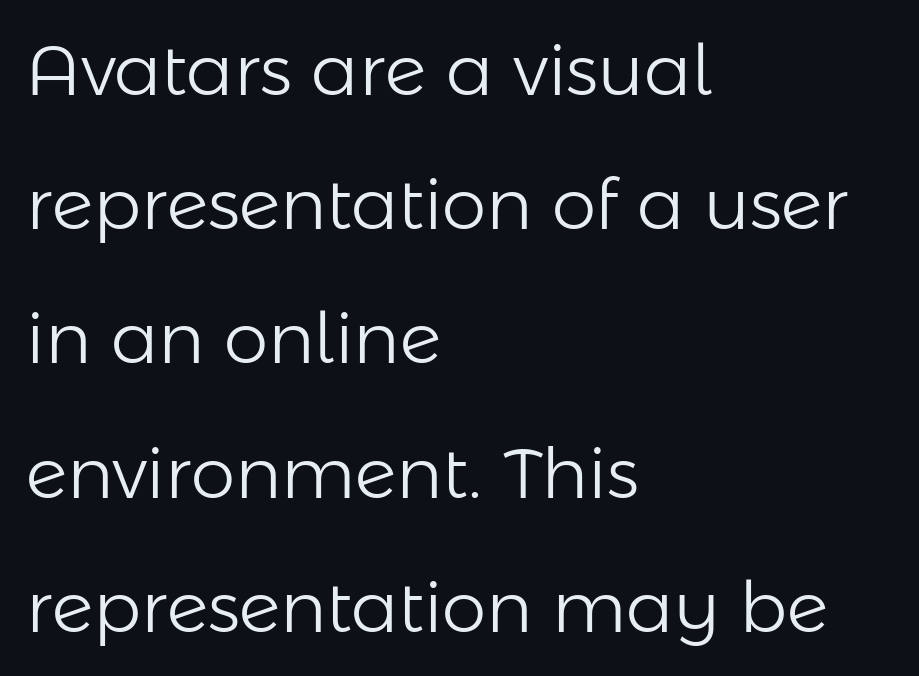
The passage shown is typeset with a sans-serif family. A student would call this left alignment; a typographer would say flush left, rag right. Think of a printed novel: that variable character pitch is what you see here. Descenders are the only things crossing below the line.
